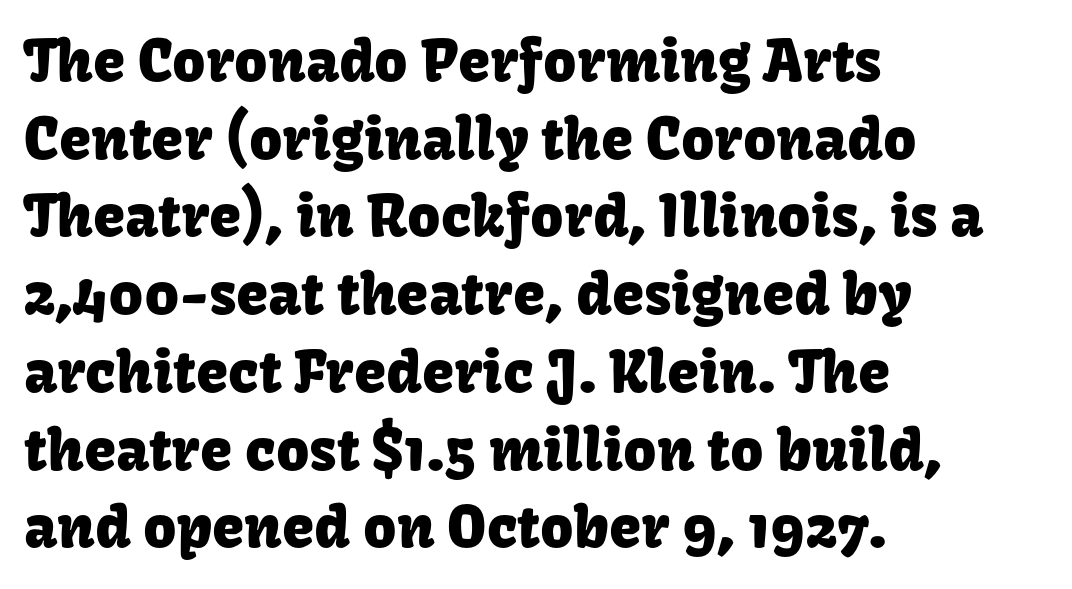
A classic flush-left, rag-right setting is used for this passage. In terms of posture, this sample is upright. Note the varied advance widths — an 'i' is clearly narrower than an 'm'. Grotesque or geometric, the face here clearly has no serifs. The zone under the glyphs is completely vacant.
